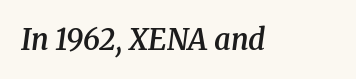
The image shows 29 px semibold serif type, italic (leaning right); set normal letter spacing, not underlined; medium stroke contrast and a medium x-height.
